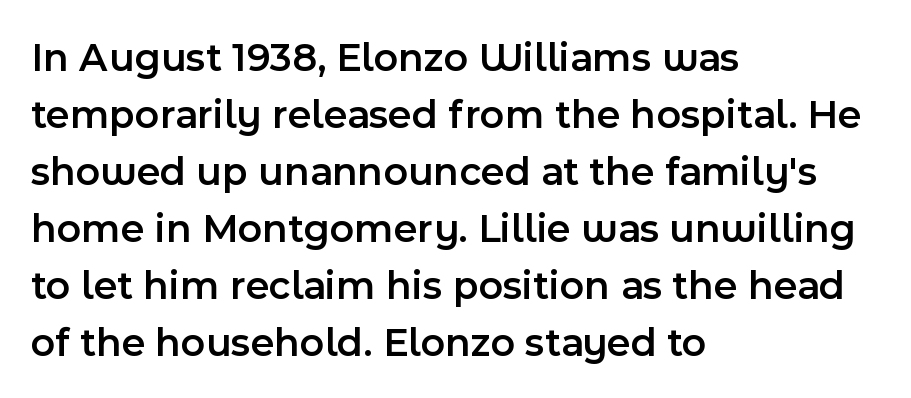
Q: Is the text bold? A: Semi-bold.
Q: Is the text italic (slanted)? A: No, it is upright.
Q: Is the typeface a serif or a sans-serif typeface? A: Sans-serif.
Q: Is the text underlined? A: No.
Q: How is the paragraph aligned? A: Left-aligned.
Q: Is the spacing between letters normal or unusually wide? A: Normal.
Q: Is the spacing between lines tight, normal or loose? A: Normal.
Q: Width (condensed, normal, or wide)? A: Normal.
Q: x-height? A: Medium.
Q: Monospaced? A: No.
